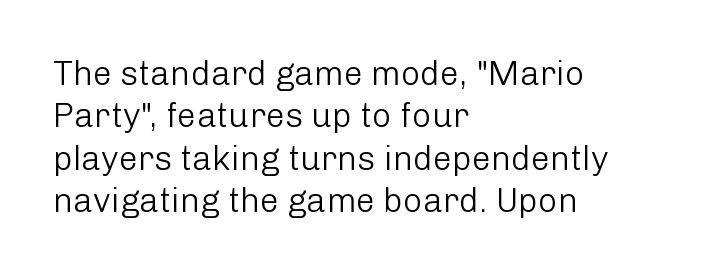
{"serif": "no", "italic": "no", "bold": "no", "weight": "light", "width": "normal", "stroke_contrast": "low", "x_height": "medium", "monospaced": "no", "underline": "no", "align": "left", "line_spacing": "normal", "line_spacing_ratio": 1.25, "letter_spacing": "normal", "letter_spacing_em": 0.0, "glyph_px": 34}
